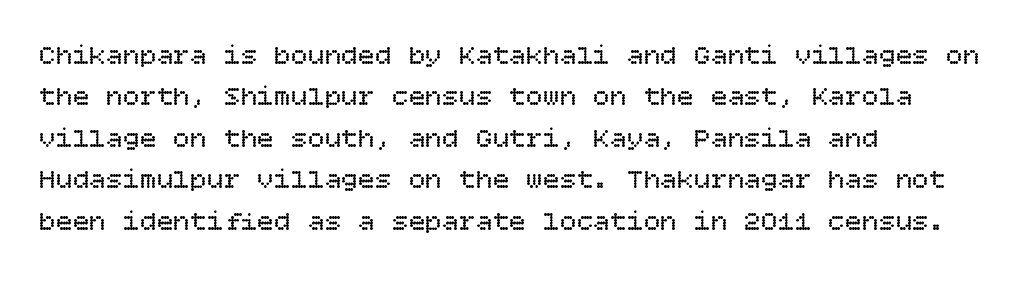
Q: Is the text bold? A: No.
Q: Is the text italic (slanted)? A: No, it is upright.
Q: Is the text underlined? A: No.
Q: How is the paragraph aligned? A: Left-aligned.
Q: Is the spacing between letters normal or unusually wide? A: Normal.
Q: Is the spacing between lines tight, normal or loose? A: Normal.
Q: Width (condensed, normal, or wide)? A: Normal.
Q: Stroke contrast? A: Low.
Q: x-height? A: Large.
